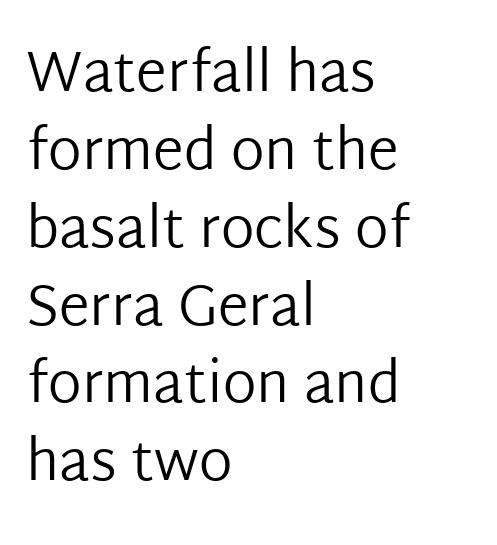
Q: Is the text bold? A: No.
Q: Is the text italic (slanted)? A: No, it is upright.
Q: Is the typeface a serif or a sans-serif typeface? A: Sans-serif.
Q: Is the text underlined? A: No.
Q: How is the paragraph aligned? A: Left-aligned.
Q: Is the spacing between letters normal or unusually wide? A: Normal.
Q: Is the spacing between lines tight, normal or loose? A: Normal.
Q: Width (condensed, normal, or wide)? A: Normal.
Q: Stroke contrast? A: Low.
Q: x-height? A: Medium.
Q: Monospaced? A: No.
